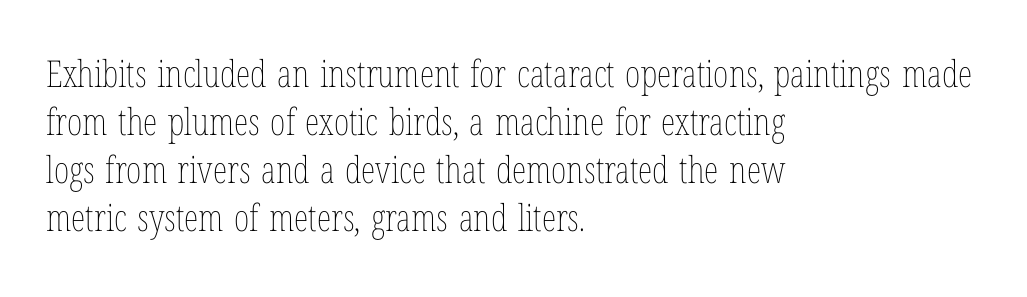
{"italic": "no", "bold": "no", "weight": "thin", "width": "condensed", "stroke_contrast": "low", "x_height": "medium", "monospaced": "no", "underline": "no", "align": "left", "line_spacing": "normal", "line_spacing_ratio": 1.3, "letter_spacing": "normal", "letter_spacing_em": 0.0, "glyph_px": 37}
